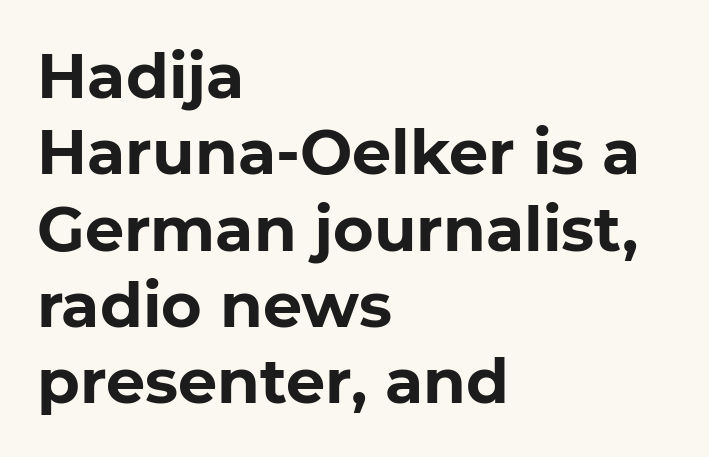
Q: Is the text bold? A: Yes.
Q: Is the text italic (slanted)? A: No, it is upright.
Q: Is the typeface a serif or a sans-serif typeface? A: Sans-serif.
Q: Is the text underlined? A: No.
Q: How is the paragraph aligned? A: Left-aligned.
Q: Is the spacing between letters normal or unusually wide? A: Normal.
Q: Width (condensed, normal, or wide)? A: Normal.
Q: Stroke contrast? A: Low.
Q: x-height? A: Medium.
Q: Monospaced? A: No.
